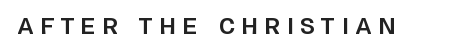
{"italic": "no", "bold": "yes", "underline": "no", "letter_spacing": "wide", "letter_spacing_em": 0.34, "glyph_px": 21}
